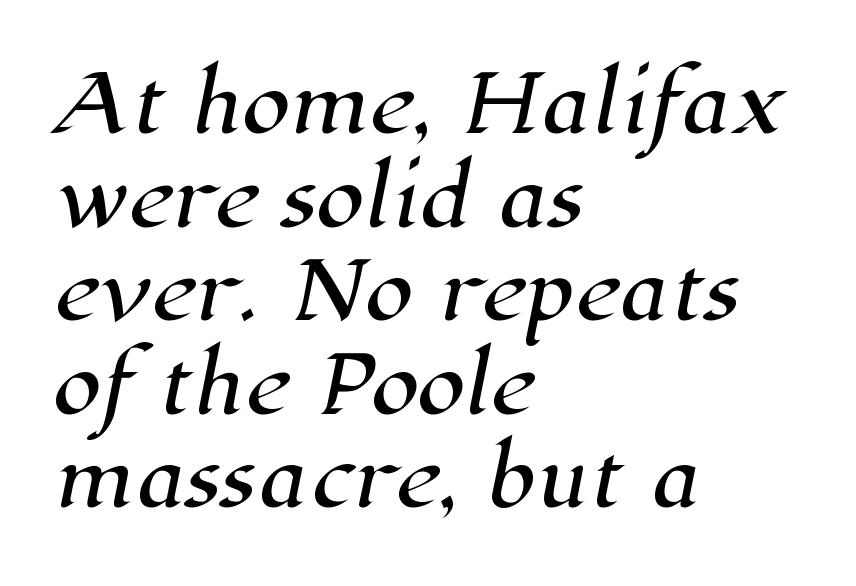
Q: Is the typeface a serif or a sans-serif typeface? A: Serif.
Q: Is the text underlined? A: No.
Q: How is the paragraph aligned? A: Left-aligned.
Q: Is the spacing between letters normal or unusually wide? A: Normal.
Q: Width (condensed, normal, or wide)? A: Normal.
Q: Stroke contrast? A: High.
Q: x-height? A: Medium.
Q: Monospaced? A: No.
